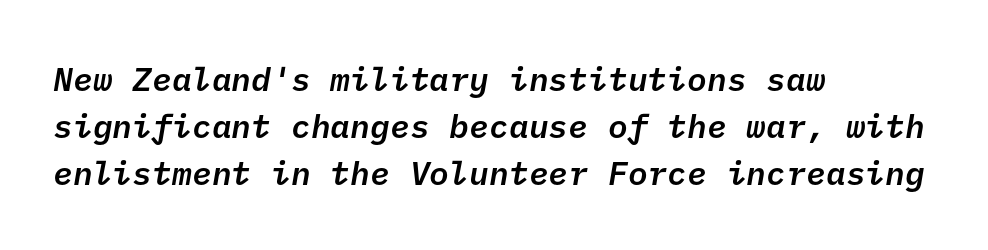
The image shows 33 px semibold sans-serif type; set left-aligned, normal line spacing (1.43x), normal letter spacing, not underlined; low stroke contrast and a medium x-height.
